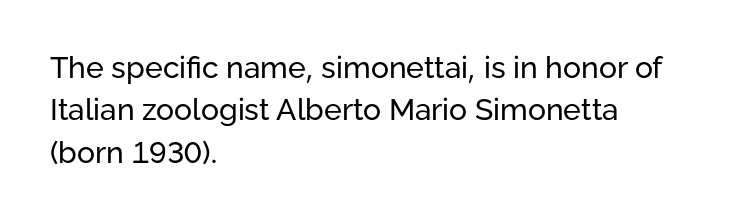
The image shows 30 px regular-weight sans-serif type, upright; set left-aligned, normal line spacing (1.41x), normal letter spacing, not underlined; low stroke contrast and a medium x-height.
